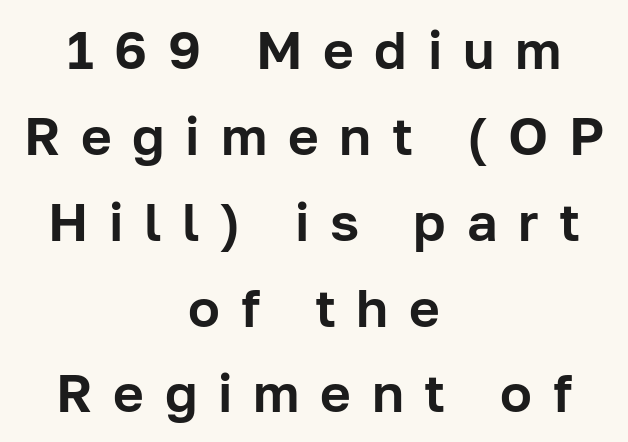
This rendering features lettering with no underline. To sum up the face: it is a sans, with no serifs. Look at the tracking — it's clearly loosened, letters drifting apart. No italicization has been applied; the sample stays upright. A student would call this center alignment; a typographer would say set centered. The rendering uses natural spacing where letterforms have individual widths.
